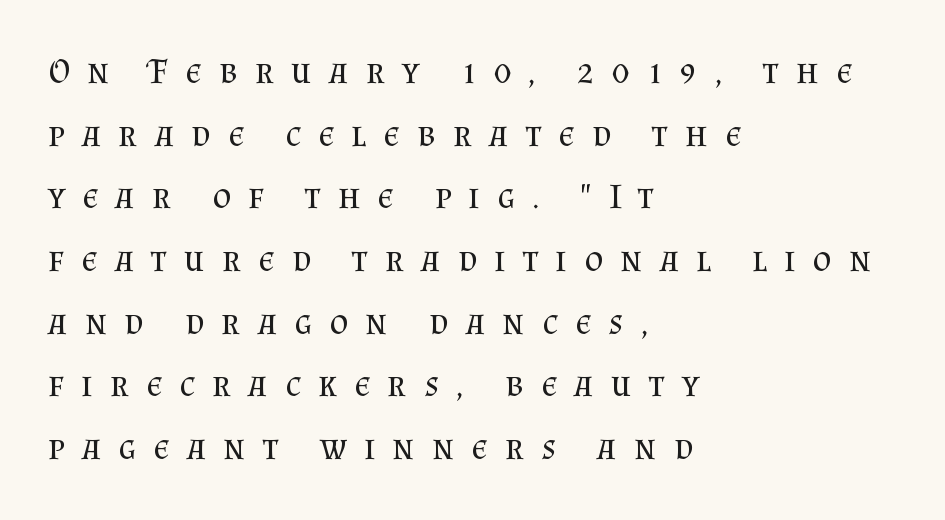
Q: Is the text bold? A: No.
Q: Is the text italic (slanted)? A: No, it is upright.
Q: Is the typeface a serif or a sans-serif typeface? A: Serif.
Q: Is the text underlined? A: No.
Q: How is the paragraph aligned? A: Left-aligned.
Q: Is the spacing between letters normal or unusually wide? A: Unusually wide.
Q: Width (condensed, normal, or wide)? A: Normal.
Q: Stroke contrast? A: Medium.
Q: x-height? A: Small.
Q: Monospaced? A: No.
